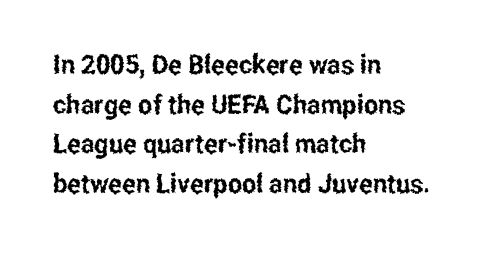
The image shows 27 px text type, upright; set left-aligned, normal line spacing (1.47x), normal letter spacing, not underlined.
